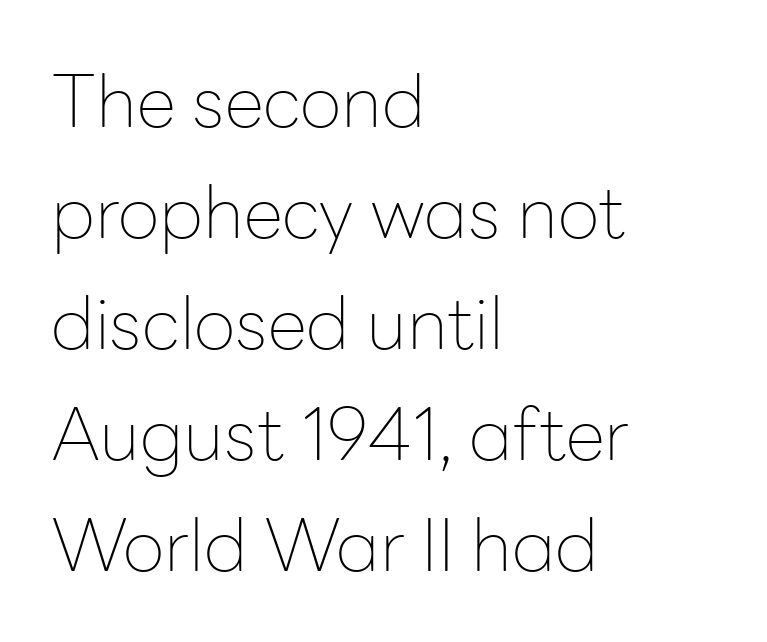
Q: Is the text bold? A: No.
Q: Is the text italic (slanted)? A: No, it is upright.
Q: Is the typeface a serif or a sans-serif typeface? A: Sans-serif.
Q: Is the text underlined? A: No.
Q: How is the paragraph aligned? A: Left-aligned.
Q: Is the spacing between letters normal or unusually wide? A: Normal.
Q: Is the spacing between lines tight, normal or loose? A: Normal.
Q: Width (condensed, normal, or wide)? A: Normal.
Q: Stroke contrast? A: Low.
Q: x-height? A: Medium.
Q: Monospaced? A: No.
